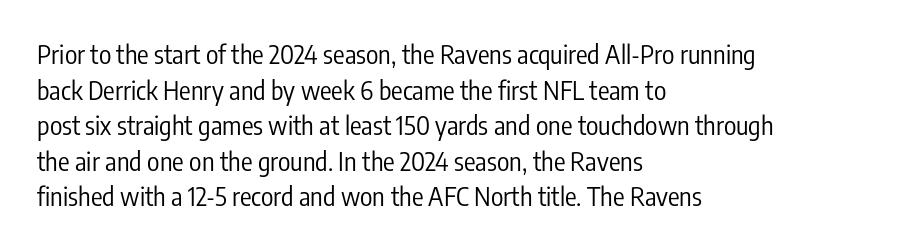
The image shows 26 px text type, upright; set left-aligned, normal line spacing (1.37x), normal letter spacing, not underlined.
